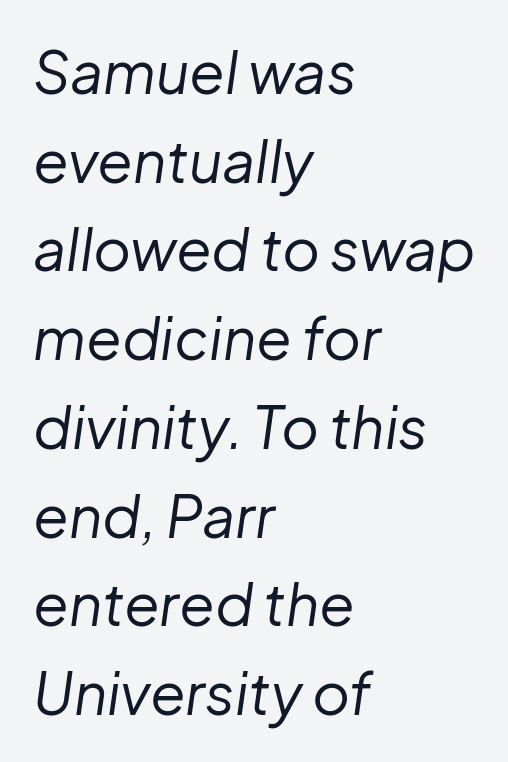
Q: Is the text bold? A: No.
Q: Is the text italic (slanted)? A: Yes, it leans right by about 8 degrees.
Q: Is the text underlined? A: No.
Q: How is the paragraph aligned? A: Left-aligned.
Q: Is the spacing between letters normal or unusually wide? A: Normal.
Q: Is the spacing between lines tight, normal or loose? A: Normal.
Q: Width (condensed, normal, or wide)? A: Normal.
Q: Stroke contrast? A: Low.
Q: x-height? A: Medium.
Q: Monospaced? A: No.
